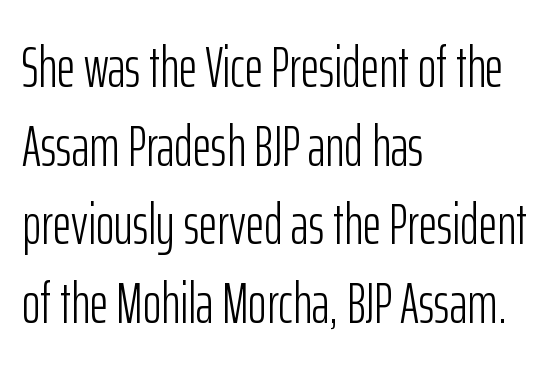
{"serif": "no", "italic": "no", "bold": "no", "weight": "light", "width": "condensed", "stroke_contrast": "low", "x_height": "medium", "monospaced": "no", "underline": "no", "align": "left", "line_spacing": "normal", "line_spacing_ratio": 1.38, "letter_spacing": "normal", "letter_spacing_em": 0.0, "glyph_px": 57}
